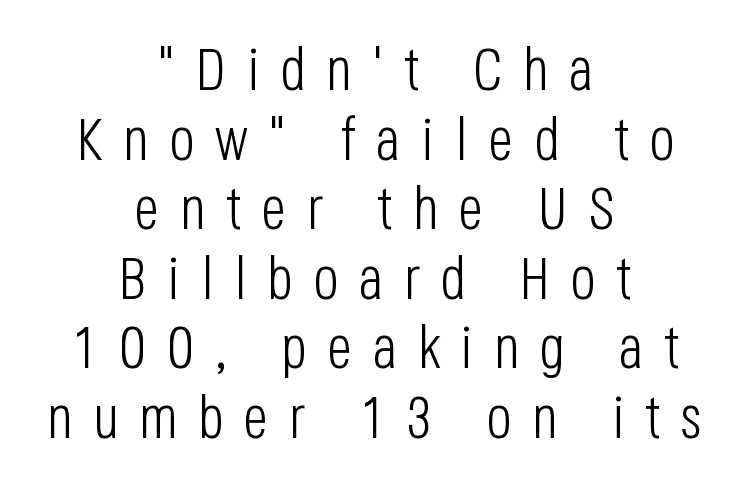
{"serif": "no", "italic": "no", "bold": "no", "weight": "light", "width": "condensed", "stroke_contrast": "low", "x_height": "large", "monospaced": "no", "underline": "no", "align": "center", "line_spacing_ratio": 1.16, "letter_spacing": "wide", "letter_spacing_em": 0.34, "glyph_px": 60}
